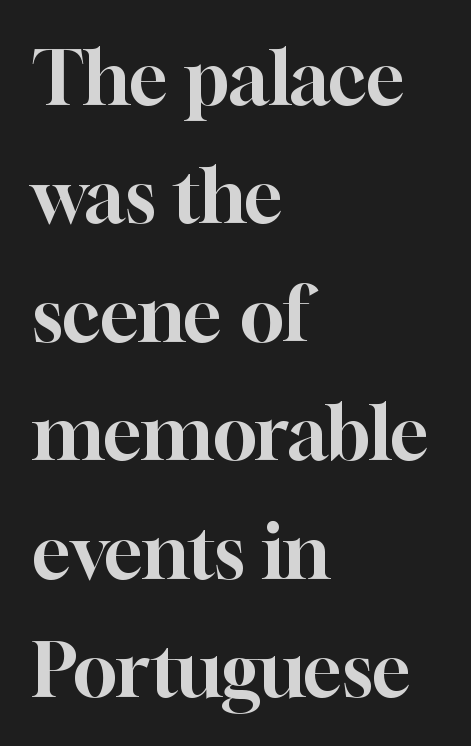
{"serif": "yes", "italic": "no", "width": "normal", "stroke_contrast": "high", "x_height": "medium", "monospaced": "no", "underline": "no", "align": "left", "line_spacing": "normal", "line_spacing_ratio": 1.6, "letter_spacing": "normal", "letter_spacing_em": 0.0, "glyph_px": 74}
